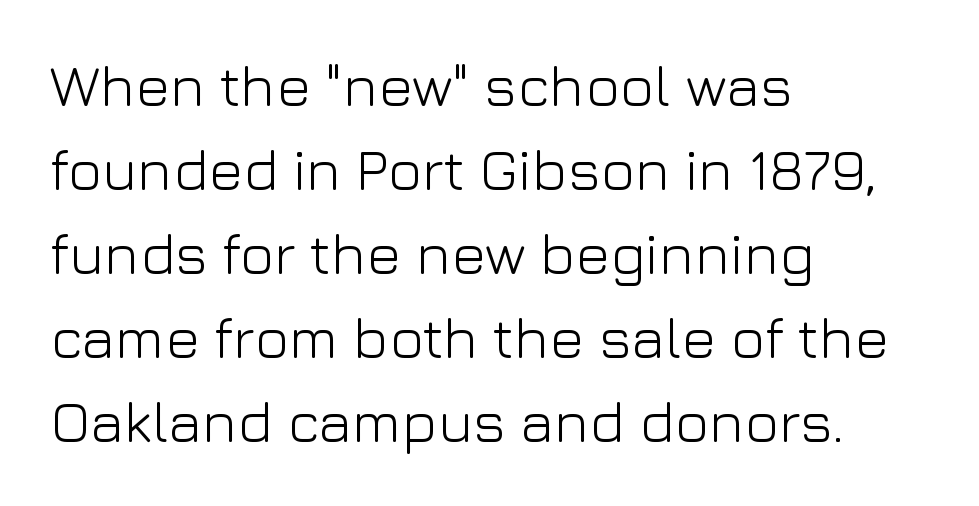
The image shows 58 px light sans-serif type, upright; set left-aligned, normal line spacing (1.45x), normal letter spacing, not underlined; low stroke contrast and a medium x-height.
